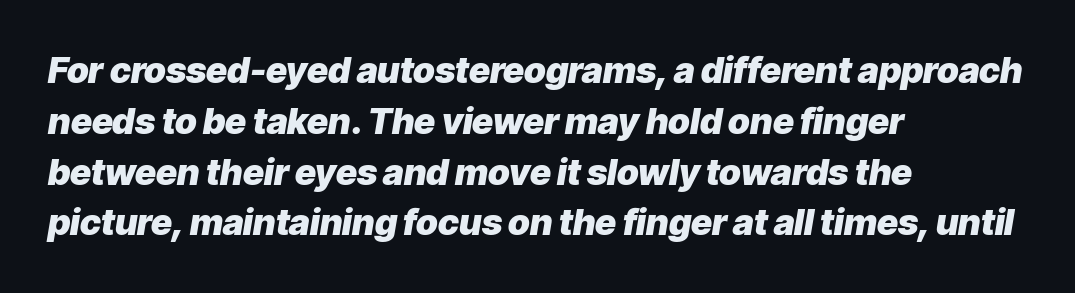
{"italic": "yes", "lean": "right", "slant_degrees": 9, "bold": "yes", "weight": "heavy", "width": "normal", "stroke_contrast": "low", "x_height": "medium", "monospaced": "no", "underline": "no", "align": "left", "line_spacing": "normal", "line_spacing_ratio": 1.41, "letter_spacing": "normal", "letter_spacing_em": 0.0, "glyph_px": 36}
